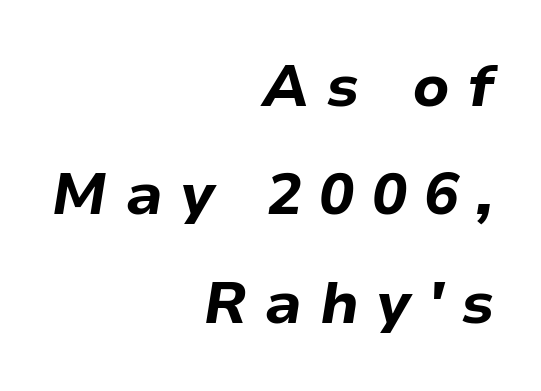
The rendering uses natural spacing where letterforms have individual widths. Students, note that the glyphs here are deliberately spaced far apart. Looking at the ascenders, they clearly lean. A bare baseline throughout the passage. This rendering uses right alignment, leaving the left contour irregular.
